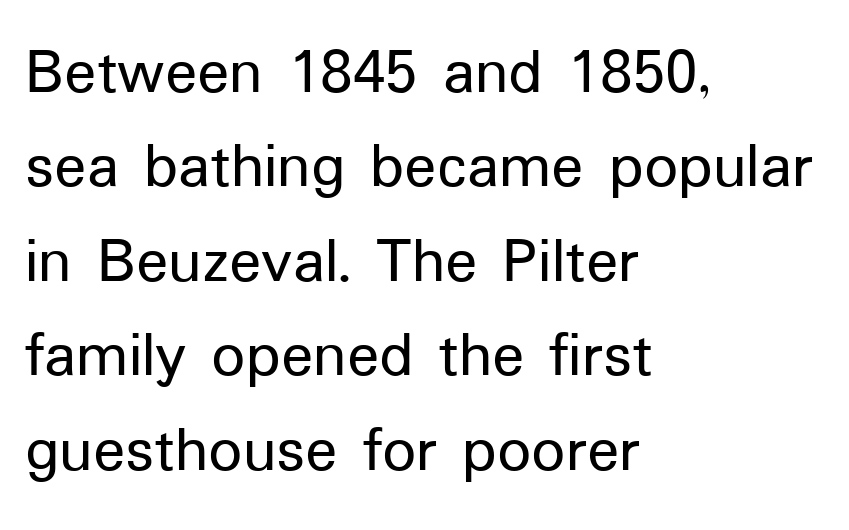
The line-height multiplier appears to be the usual default. Beneath every word, the page is bare. Italic: no, the glyphs are upright roman. You can tell from the bare stems that sans-serif type was used. Layout note: lines flush left.
